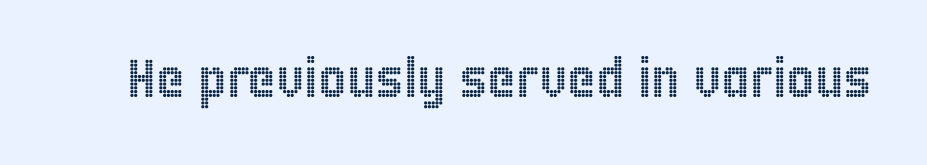
The passage shown is not underscored anywhere. Varying glyph widths throughout — classic text-font behaviour. This sample uses an upright cut, with every glyph sitting square on the baseline. Here the glyphs are tracked normally, forming tight word shapes.
